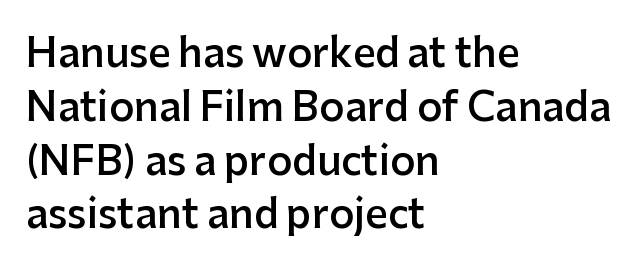
Caption: semibold face, moderately heavy strokes. Plain, unruled lines of type. You could not count columns in this text — the font is proportionally spaced. Serifs: no, the terminals of the letterforms are clean.
